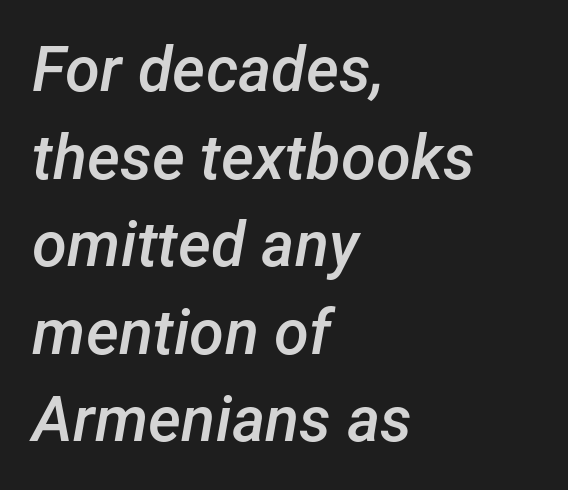
{"italic": "yes", "lean": "right", "slant_degrees": 12, "bold": "semi", "weight": "semibold", "width": "normal", "stroke_contrast": "low", "x_height": "medium", "monospaced": "no", "underline": "no", "align": "left", "line_spacing": "normal", "line_spacing_ratio": 1.39, "letter_spacing": "normal", "letter_spacing_em": 0.0, "glyph_px": 63}
